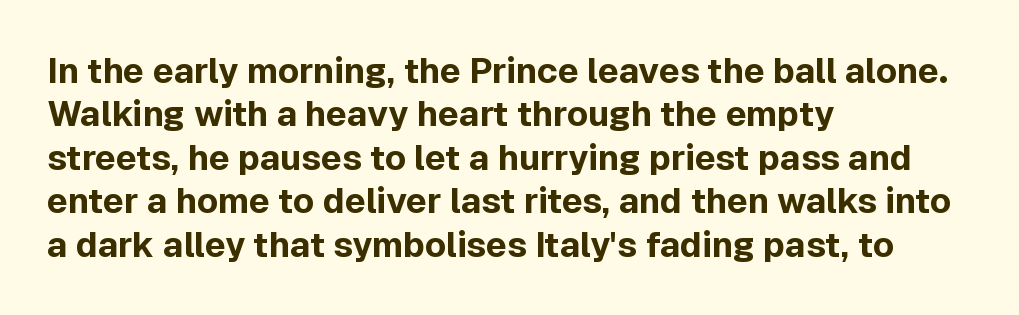
Honestly, there is no underline to notice here at all. If you drew a ruler down the left edge, every line would touch it. Heft: maximum for text — a bold. Is there any slant? The stems are plumb. Do the characters align in a grid? No, the font is proportional.
